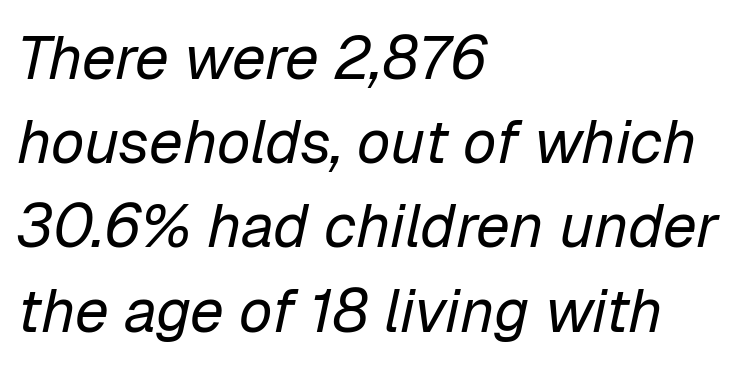
The typeface has the unassuming heft of standard copy or less. The face used here has a pronounced slope to its letters. Descenders are the only things crossing below the line. The passage shown is typed in a proportional face where columns would drift.
